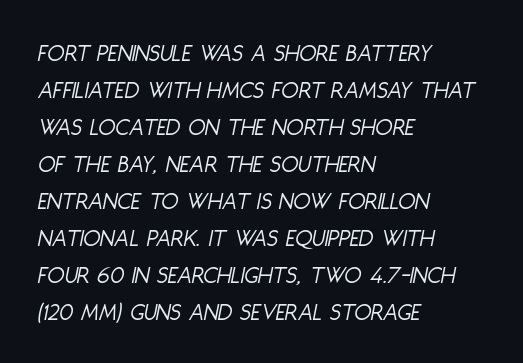
The image shows 25 px text type, italic (leaning right); set left-aligned, normal line spacing (1.48x), normal letter spacing, not underlined.
